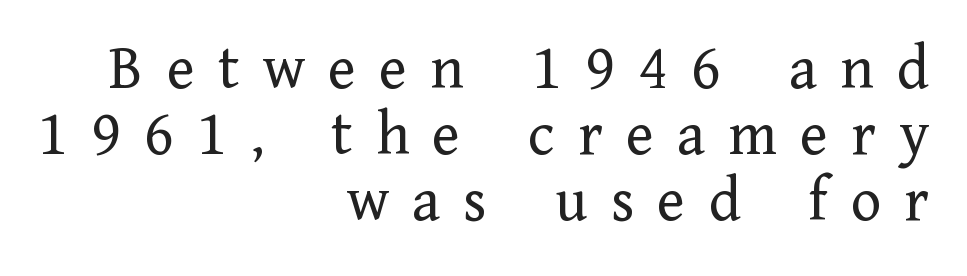
The image shows 64 px regular-weight serif type, upright; set right-aligned, tight line spacing (1.03x), unusually wide letter spacing (+0.36 em), not underlined; low stroke contrast and a medium x-height.
